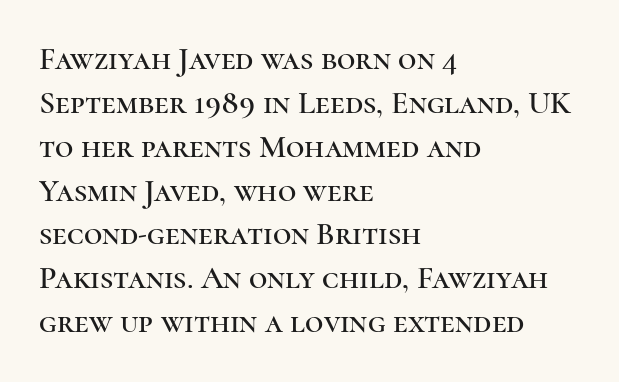
{"serif": "yes", "italic": "no", "width": "normal", "stroke_contrast": "high", "x_height": "medium", "monospaced": "no", "underline": "no", "align": "left", "line_spacing": "normal", "line_spacing_ratio": 1.37, "letter_spacing": "normal", "letter_spacing_em": 0.0, "glyph_px": 32}
